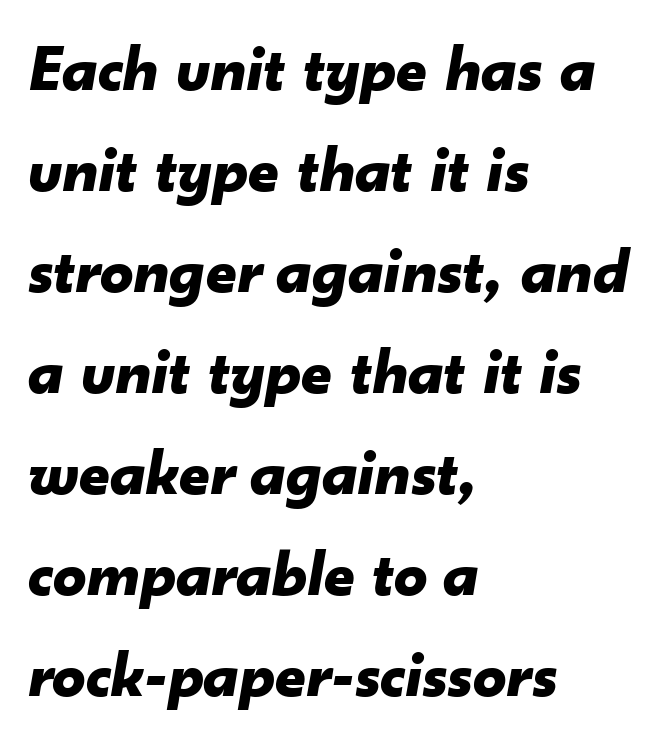
Q: Is the text bold? A: Yes.
Q: Is the text italic (slanted)? A: Yes, it leans right by about 10 degrees.
Q: Is the text underlined? A: No.
Q: How is the paragraph aligned? A: Left-aligned.
Q: Is the spacing between letters normal or unusually wide? A: Normal.
Q: Is the spacing between lines tight, normal or loose? A: Normal.
Q: Width (condensed, normal, or wide)? A: Normal.
Q: Stroke contrast? A: Low.
Q: x-height? A: Small.
Q: Monospaced? A: No.
